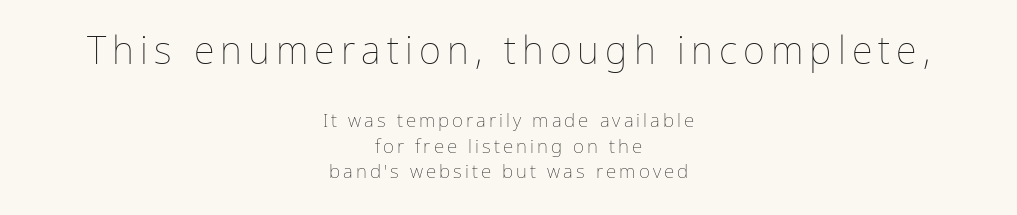
Q: Is the text bold? A: No.
Q: Is the text italic (slanted)? A: No, it is upright.
Q: Is the text underlined? A: No.
Q: How is the paragraph aligned? A: Centered.
Q: Is the spacing between lines tight, normal or loose? A: Normal.
Q: Which block of text is set in a larger size, the first (top) or the second (bottom)? A: The first (top) one.
Q: Width (condensed, normal, or wide)? A: Normal.
Q: Stroke contrast? A: Low.
Q: x-height? A: Medium.
Q: Monospaced? A: No.
